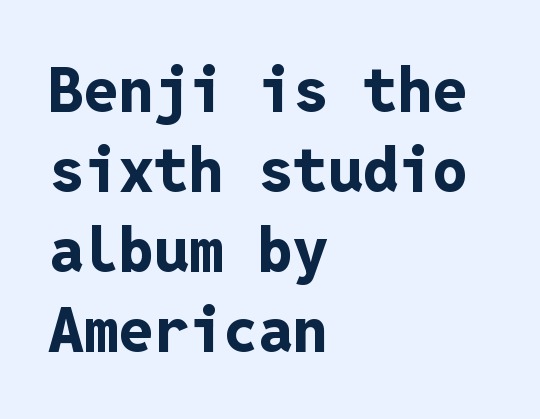
{"serif": "no", "italic": "no", "bold": "yes", "weight": "bold", "width": "normal", "stroke_contrast": "low", "x_height": "medium", "monospaced": "yes", "underline": "no", "align": "left", "line_spacing": "normal", "line_spacing_ratio": 1.29, "letter_spacing": "normal", "letter_spacing_em": 0.0, "glyph_px": 62}
